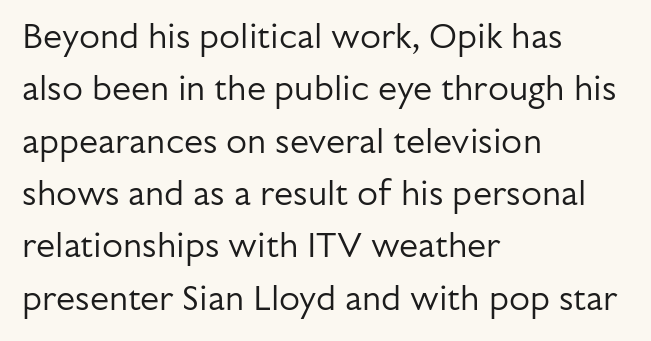
Does the type have serifs? No, each stem ends abruptly. The face used here is proportionally spaced, like ordinary book or web type. Summary of weight: not heavy and not bold. The passage is arranged the way most books set body copy — flush left. The vertical gap from one line to the next is medium.
